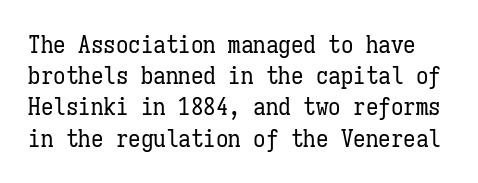
Look at the tracking — it's just the regular setting, nothing added. This is roman type, the default non-slanted kind. The face looks like a standard text weight, possibly lighter. Rule under the text: the space is simply empty.
